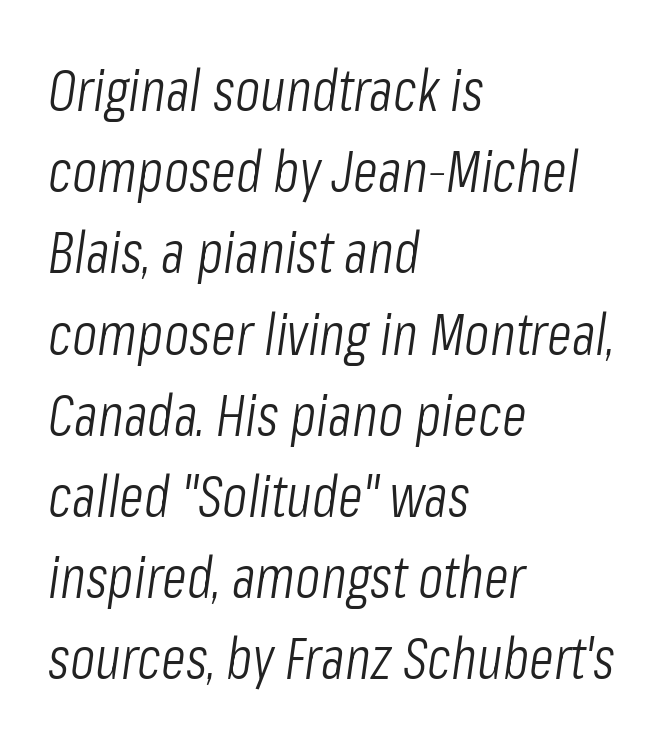
{"italic": "yes", "lean": "right", "slant_degrees": 8, "bold": "no", "weight": "light", "width": "condensed", "stroke_contrast": "low", "x_height": "medium", "monospaced": "no", "underline": "no", "align": "left", "line_spacing": "normal", "line_spacing_ratio": 1.4, "letter_spacing": "normal", "letter_spacing_em": 0.0, "glyph_px": 58}
